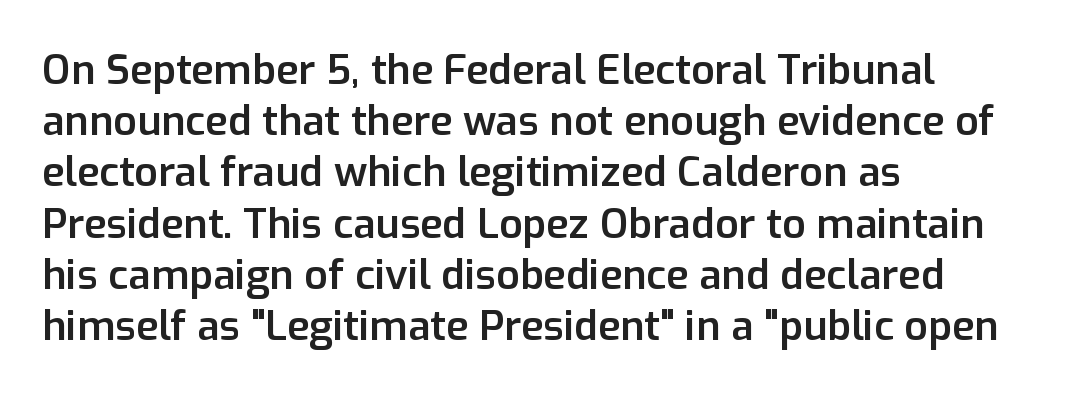
You could not count columns in this text — the font is proportionally spaced. Weight check: semibold — heavier than regular, not quite bold. The letters carry no serifs — their stems end cleanly without finishing strokes. Notice how the stems are strictly vertical — no italics here. Check the space under the baseline: it is left empty. This sample uses plain, unmodified letter spacing.
